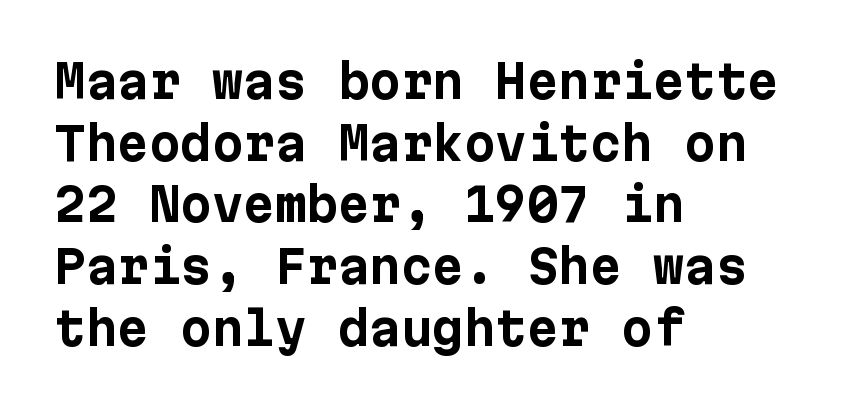
Q: Is the text bold? A: Yes.
Q: Is the text italic (slanted)? A: No, it is upright.
Q: Is the typeface a serif or a sans-serif typeface? A: Sans-serif.
Q: Is the text underlined? A: No.
Q: How is the paragraph aligned? A: Left-aligned.
Q: Is the spacing between letters normal or unusually wide? A: Normal.
Q: Is the spacing between lines tight, normal or loose? A: Normal.
Q: Width (condensed, normal, or wide)? A: Normal.
Q: Stroke contrast? A: Low.
Q: x-height? A: Medium.
